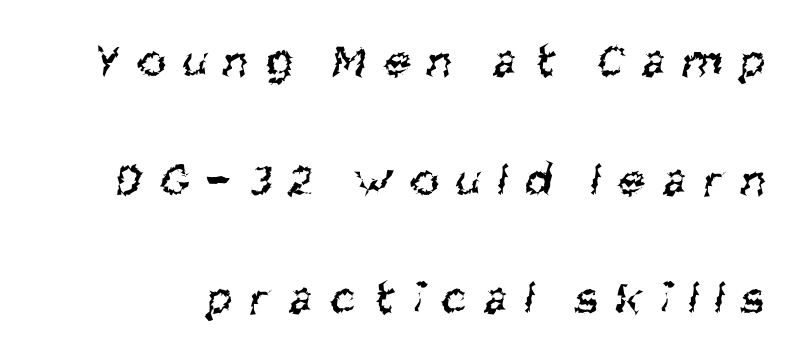
{"serif": "no", "bold": "no", "weight": "regular", "width": "condensed", "stroke_contrast": "medium", "x_height": "large", "monospaced": "no", "underline": "no", "line_spacing": "loose", "line_spacing_ratio": 2.47, "letter_spacing": "wide", "letter_spacing_em": 0.39, "glyph_px": 48}
